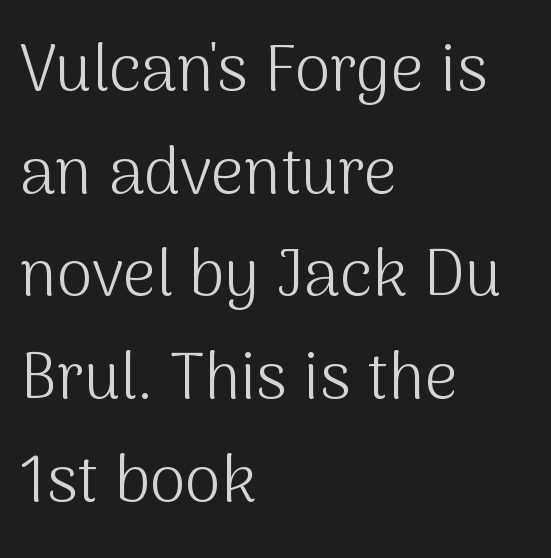
Stroke thickness stays within the range of a standard reading face or lighter. Tracking here is standard; glyphs follow each other at the usual distance. All the whitespace from short lines collects on the right. A typesetter would call this proportional, since set widths differ per character.
